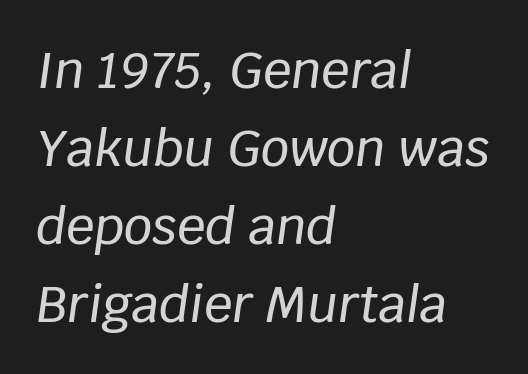
The image shows 50 px text type, italic (leaning right); set left-aligned, normal line spacing (1.56x), normal letter spacing, not underlined; low stroke contrast and a large x-height.
